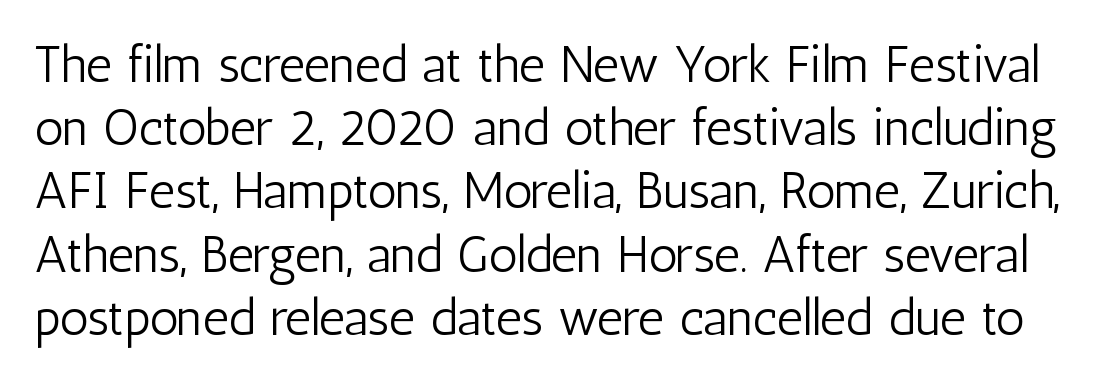
{"serif": "no", "italic": "no", "bold": "no", "weight": "light", "width": "condensed", "stroke_contrast": "low", "x_height": "medium", "monospaced": "no", "underline": "no", "line_spacing_ratio": 1.24, "letter_spacing": "normal", "letter_spacing_em": 0.0, "glyph_px": 51}
